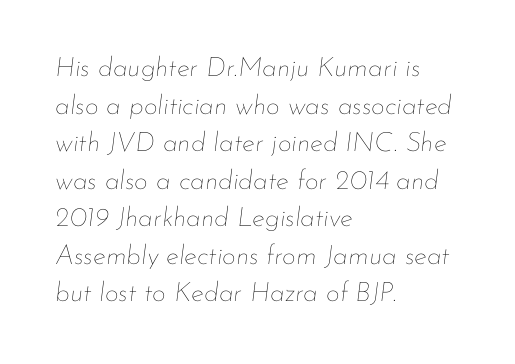
The image shows 27 px text type, italic (leaning right); set left-aligned, normal line spacing (1.39x), normal letter spacing, not underlined.
